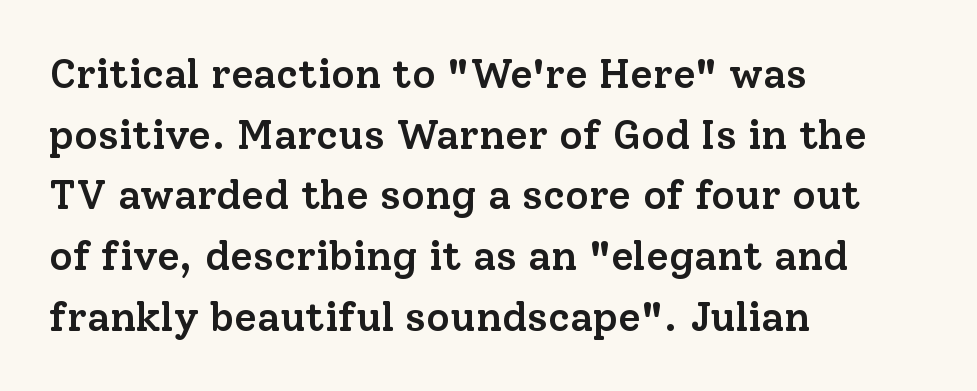
The image shows 41 px semibold serif type, upright; set left-aligned, normal line spacing (1.48x), normal letter spacing, not underlined; low stroke contrast and a medium x-height.
